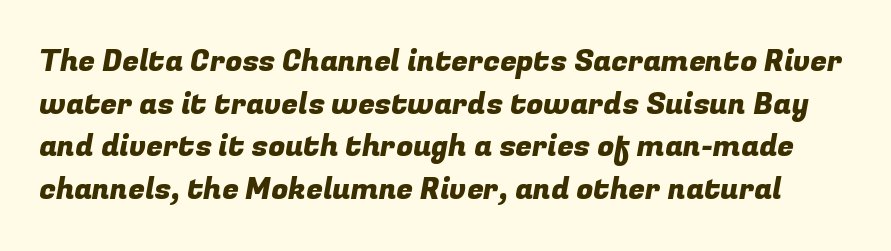
Q: Is the typeface a serif or a sans-serif typeface? A: Sans-serif.
Q: Is the text underlined? A: No.
Q: Is the spacing between letters normal or unusually wide? A: Normal.
Q: Is the spacing between lines tight, normal or loose? A: Normal.
Q: Width (condensed, normal, or wide)? A: Normal.
Q: Stroke contrast? A: Low.
Q: x-height? A: Medium.
Q: Monospaced? A: No.
